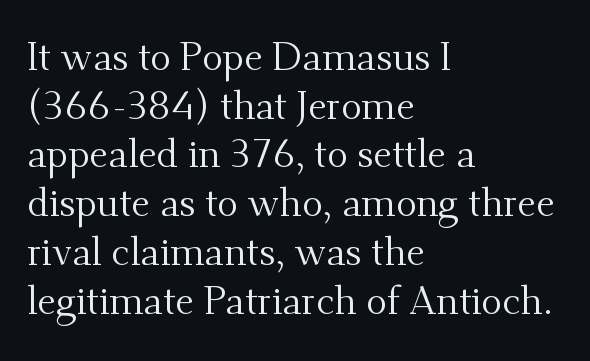
This sample is left-justified, so line endings fall wherever the words run out. Here the designer chose a conventional face with non-uniform glyph widths. The letters carry serifs — small finishing strokes at the ends of their stems. The words here are not underlined. The letters look calm and open, with moderate or lighter stems.
